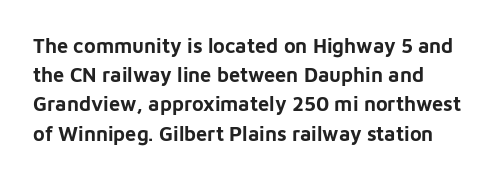
The glyphs are unaccompanied by any horizontal stroke below them. Line spacing here is normal. It's the straight-up-and-down kind of type. A dark, heavy texture on the line: the type is bold. The text block is weighted toward the left margin, trailing off unevenly rightward. Characters follow at the spacing the type designer built in.
